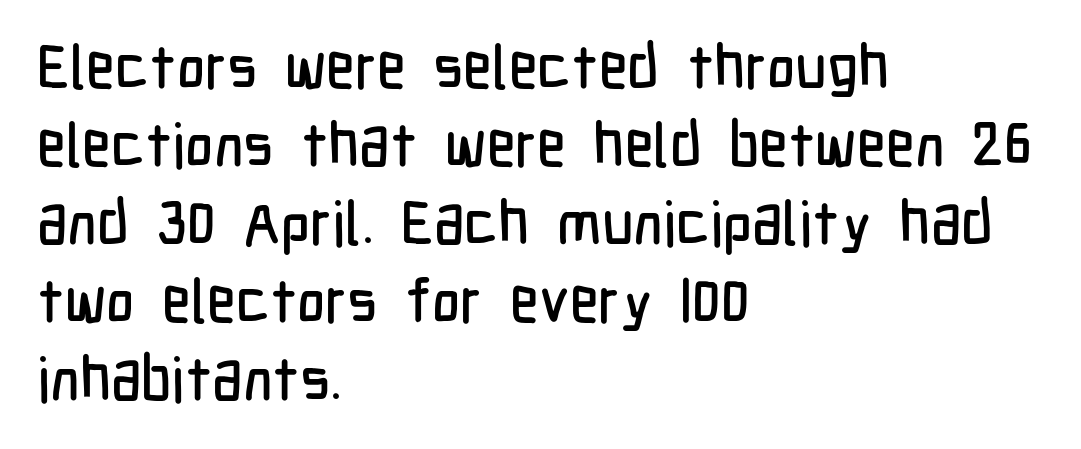
The line-height multiplier appears to be the usual default. No italicization has been applied; the sample stays upright. In terms of letterform style, serifs are entirely absent. Where is the straight margin? On the left. Spacing verdict: proportional, widths tailored to each character.
